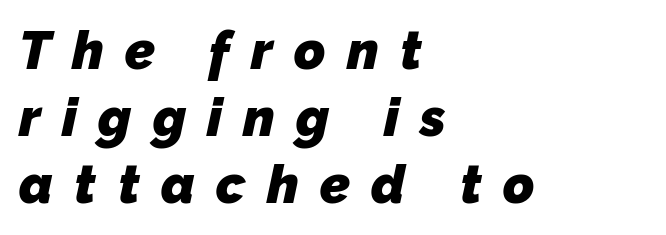
{"serif": "no", "bold": "yes", "weight": "heavy", "width": "normal", "stroke_contrast": "low", "x_height": "medium", "monospaced": "no", "underline": "no", "align": "left", "line_spacing": "normal", "line_spacing_ratio": 1.26, "letter_spacing": "wide", "letter_spacing_em": 0.4, "glyph_px": 53}
